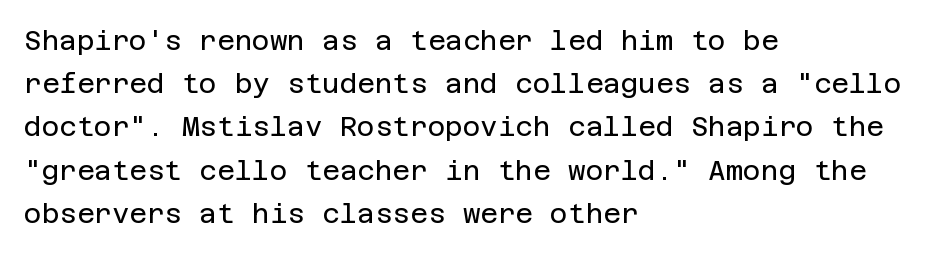
Q: Is the text bold? A: No.
Q: Is the text italic (slanted)? A: No, it is upright.
Q: Is the text underlined? A: No.
Q: How is the paragraph aligned? A: Left-aligned.
Q: Is the spacing between letters normal or unusually wide? A: Normal.
Q: Is the spacing between lines tight, normal or loose? A: Normal.
